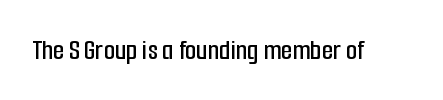
A typesetter would mark this as roman, not italic. The type is set solid horizontally, with unmodified tracking. Plain, unruled lines of type. The passage shown is typeset with a sans-serif family.
